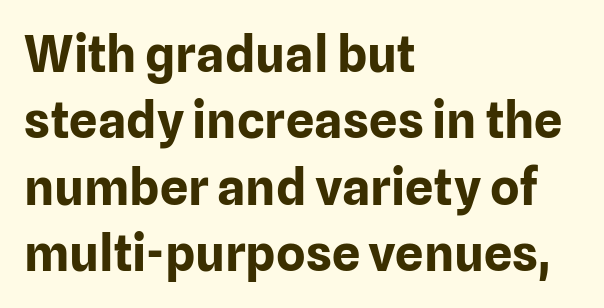
The image shows 50 px bold sans-serif type, upright; set left-aligned, normal line spacing (1.33x), normal letter spacing, not underlined; low stroke contrast and a medium x-height.
